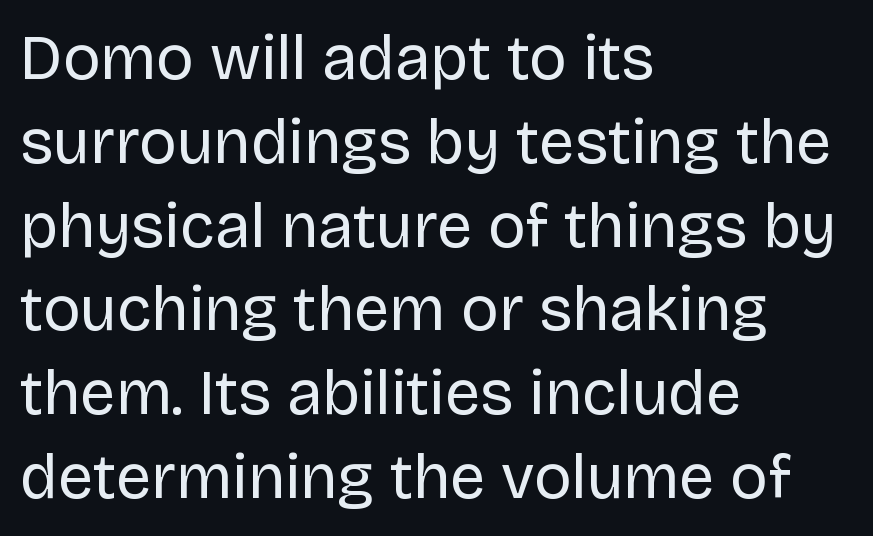
The weight tops out at a normal text grade. The type sits square on the baseline with zero lean. Rows of type keep a routine distance in the vertical direction. These lines are composed in type without serifs. Varying glyph widths throughout — classic text-font behaviour.
